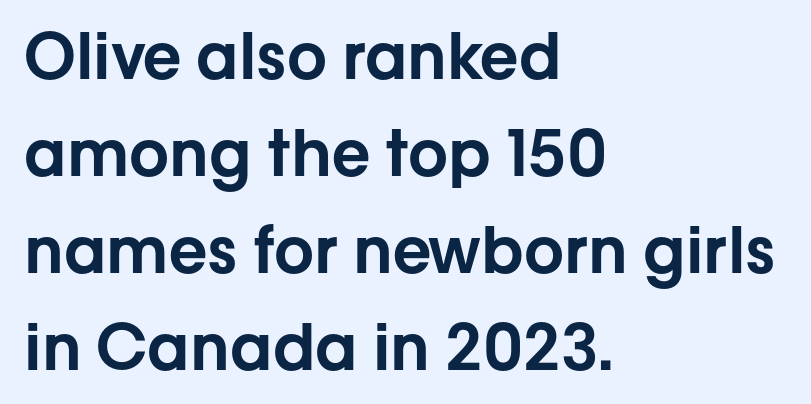
{"serif": "no", "italic": "no", "width": "normal", "stroke_contrast": "low", "x_height": "medium", "monospaced": "no", "underline": "no", "align": "left", "line_spacing": "normal", "line_spacing_ratio": 1.54, "letter_spacing": "normal", "letter_spacing_em": 0.0, "glyph_px": 63}
